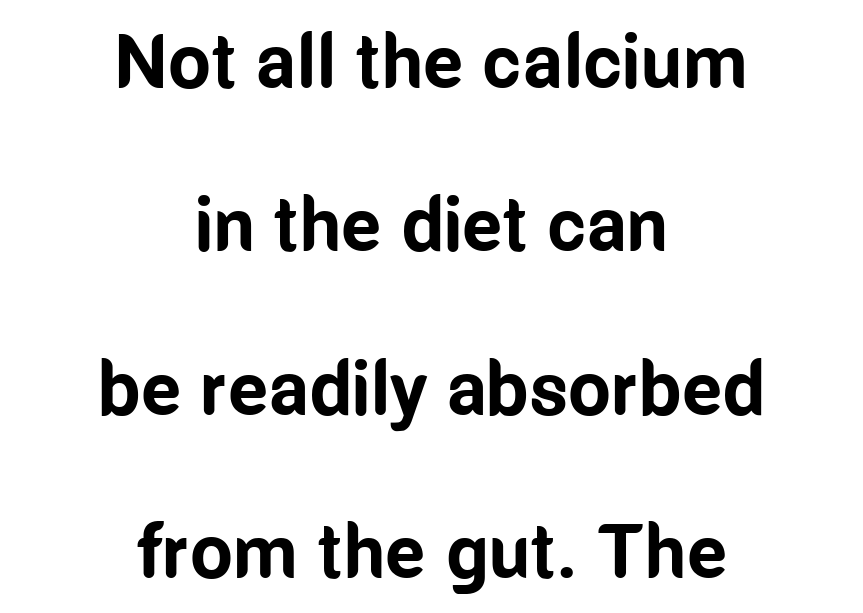
This sample trades compactness for vertical openness between lines. Type style note: lacks serifs. Do the characters align in a grid? No, the font is proportional. Tracking here is standard; glyphs follow each other at the usual distance. Typographic density is high because the face is bold. The passage is arranged like a title page — every line centered.
